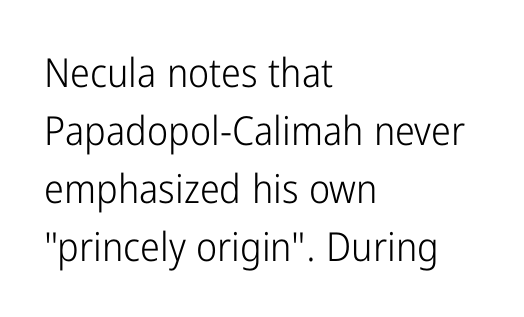
The image shows 40 px light, condensed sans-serif type, upright; set left-aligned, normal line spacing (1.45x), normal letter spacing, not underlined; low stroke contrast and a medium x-height.
